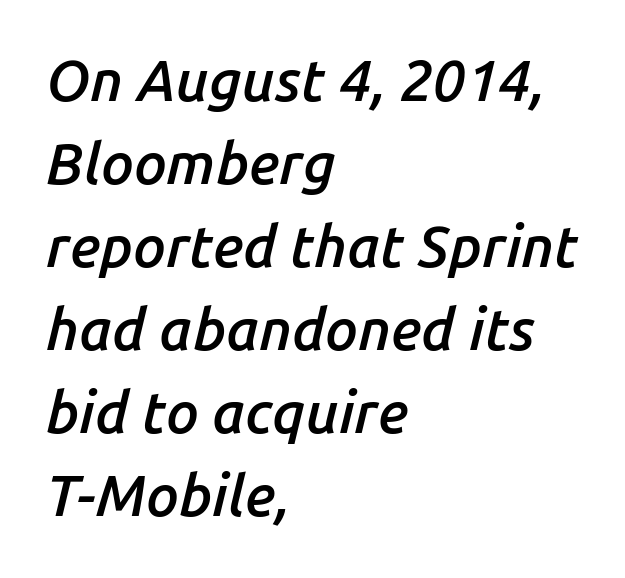
The image shows 58 px semibold type, italic (leaning right); set left-aligned, normal line spacing (1.43x), normal letter spacing, not underlined; low stroke contrast and a medium x-height.
